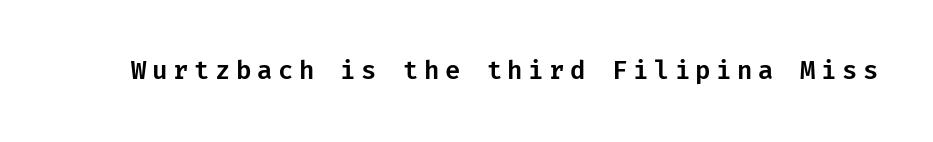
Q: Is the text italic (slanted)? A: No, it is upright.
Q: Is the text underlined? A: No.
Q: Is the spacing between letters normal or unusually wide? A: Unusually wide.
